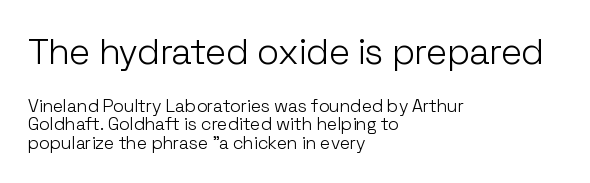
The image shows 36 px light sans-serif type, upright; set left-aligned, tight line spacing (1.03x), normal letter spacing, not underlined; the first (top) block is 2.0x larger; low stroke contrast and a medium x-height.
